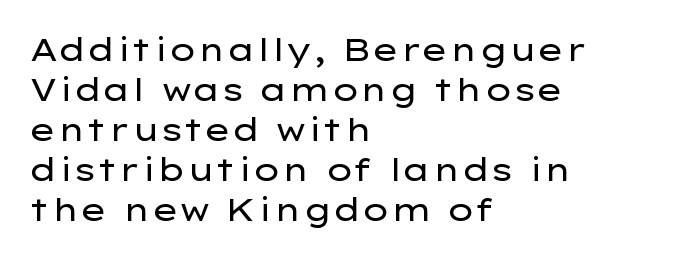
Descenders hang freely into open space. In terms of letterform style, serifs are entirely absent. This rendering leaves character spacing at its baseline value. Posture: vertical. The typesetter chose a ragged-right arrangement here. Character widths vary here, with narrow letters taking less room than wide ones.
